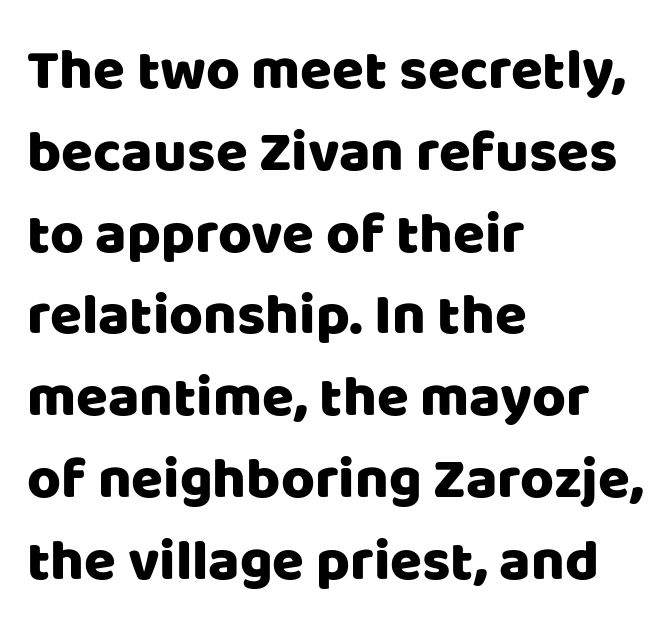
The letters advance in unequal steps, a hallmark of proportional type. This sample uses a sans-serif face. Each word holds together tightly as a unit, with standard inter-letter gaps. Vertical spacing — default. Vertical strokes here are truly vertical. Horizontally, the lines are justified to the leading edge only.
